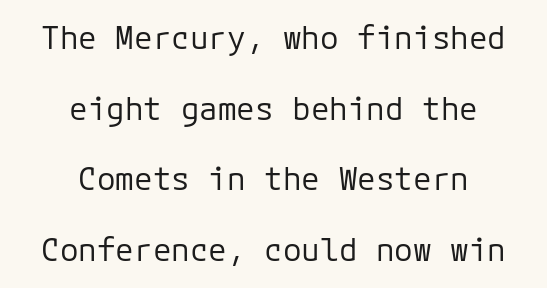
The image shows 31 px regular-weight sans-serif type, upright; set centered, loose line spacing (2.28x), normal letter spacing, not underlined; low stroke contrast and a medium x-height.
